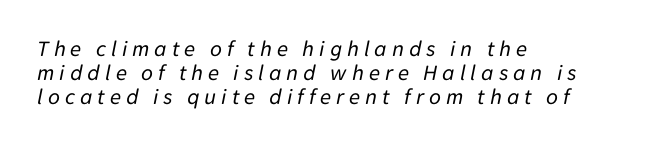
Q: Is the text bold? A: No.
Q: Is the text italic (slanted)? A: Yes, it leans right by about 11 degrees.
Q: Is the text underlined? A: No.
Q: How is the paragraph aligned? A: Left-aligned.
Q: Is the spacing between letters normal or unusually wide? A: Unusually wide.
Q: Is the spacing between lines tight, normal or loose? A: Tight.
